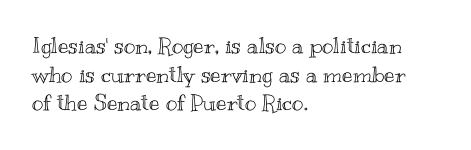
Q: Is the text italic (slanted)? A: No, it is upright.
Q: Is the text underlined? A: No.
Q: How is the paragraph aligned? A: Left-aligned.
Q: Is the spacing between letters normal or unusually wide? A: Normal.
Q: Is the spacing between lines tight, normal or loose? A: Normal.
